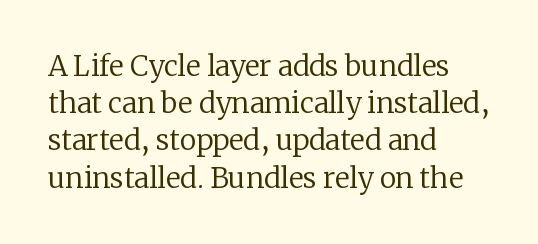
{"serif": "yes", "italic": "no", "bold": "no", "weight": "regular", "width": "normal", "stroke_contrast": "low", "x_height": "medium", "monospaced": "no", "underline": "no", "align": "left", "line_spacing": "normal", "line_spacing_ratio": 1.33, "letter_spacing": "normal", "letter_spacing_em": 0.0, "glyph_px": 28}
